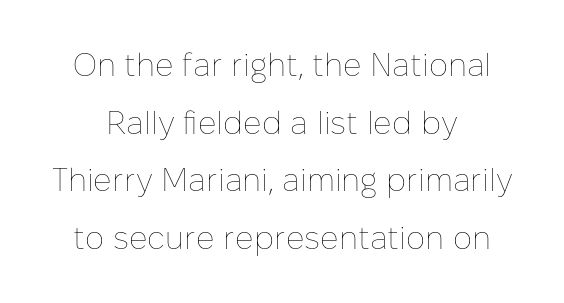
Q: Is the text bold? A: No.
Q: Is the text italic (slanted)? A: No, it is upright.
Q: Is the text underlined? A: No.
Q: How is the paragraph aligned? A: Centered.
Q: Is the spacing between letters normal or unusually wide? A: Normal.
Q: Width (condensed, normal, or wide)? A: Normal.
Q: Stroke contrast? A: Low.
Q: x-height? A: Medium.
Q: Monospaced? A: No.
